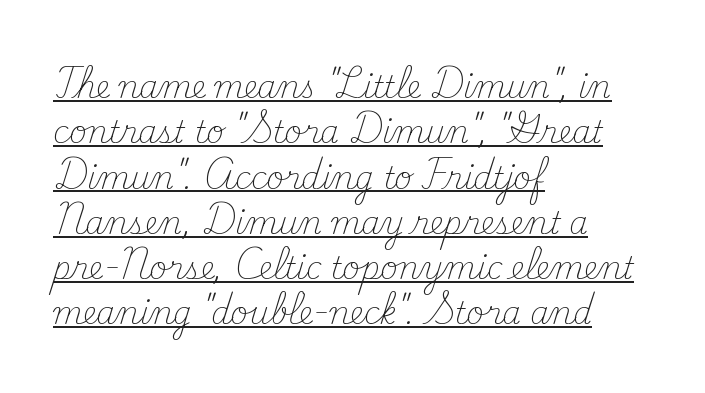
The image shows 30 px light serif type; set left-aligned, normal line spacing (1.51x), normal letter spacing, underlined; medium stroke contrast and a small x-height.
